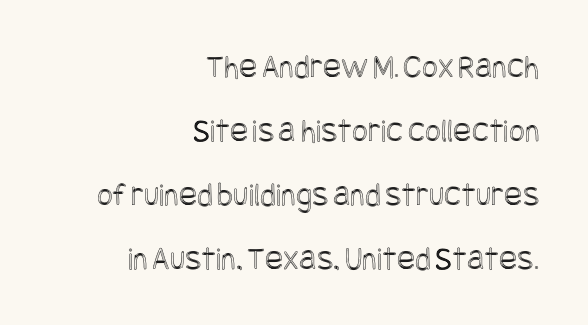
Q: Is the text italic (slanted)? A: No, it is upright.
Q: Is the text underlined? A: No.
Q: How is the paragraph aligned? A: Right-aligned.
Q: Is the spacing between letters normal or unusually wide? A: Normal.
Q: Width (condensed, normal, or wide)? A: Condensed.
Q: x-height? A: Large.
